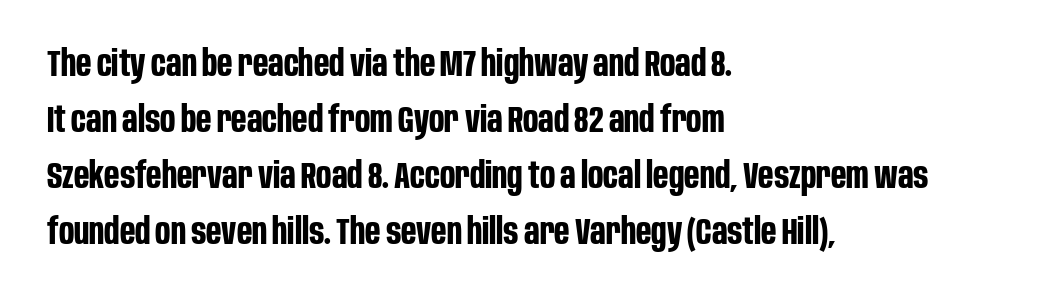
Q: Is the text bold? A: Yes.
Q: Is the text italic (slanted)? A: No, it is upright.
Q: Is the typeface a serif or a sans-serif typeface? A: Sans-serif.
Q: Is the text underlined? A: No.
Q: How is the paragraph aligned? A: Left-aligned.
Q: Is the spacing between letters normal or unusually wide? A: Normal.
Q: Is the spacing between lines tight, normal or loose? A: Normal.
Q: Width (condensed, normal, or wide)? A: Condensed.
Q: Stroke contrast? A: Low.
Q: x-height? A: Large.
Q: Monospaced? A: No.
